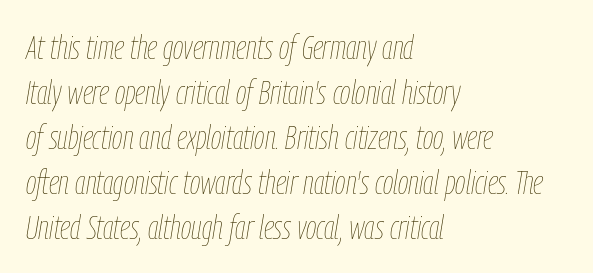
Q: Is the text bold? A: No.
Q: Is the text italic (slanted)? A: Yes, it leans right by about 9 degrees.
Q: Is the text underlined? A: No.
Q: How is the paragraph aligned? A: Left-aligned.
Q: Is the spacing between letters normal or unusually wide? A: Normal.
Q: Is the spacing between lines tight, normal or loose? A: Normal.
Q: Width (condensed, normal, or wide)? A: Condensed.
Q: Stroke contrast? A: Low.
Q: x-height? A: Medium.
Q: Monospaced? A: No.
